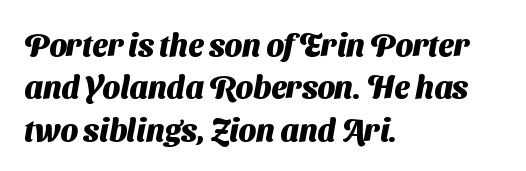
The image shows 31 px heavy sans-serif type; set left-aligned, normal line spacing (1.37x), normal letter spacing, not underlined; medium stroke contrast and a medium x-height.
